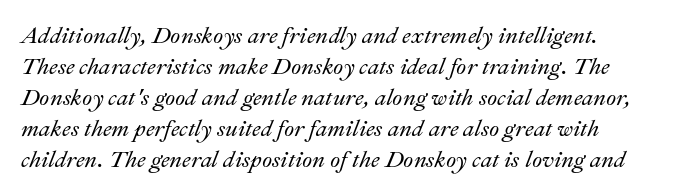
{"italic": "yes", "lean": "right", "slant_degrees": 22, "underline": "no", "line_spacing": "normal", "line_spacing_ratio": 1.35, "letter_spacing": "normal", "letter_spacing_em": 0.0, "glyph_px": 23}
